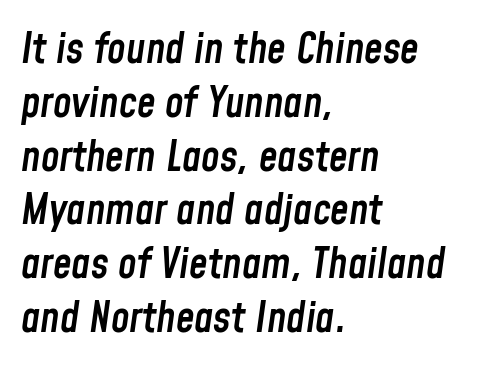
Q: Is the text bold? A: Semi-bold.
Q: Is the text italic (slanted)? A: Yes, it leans right by about 8 degrees.
Q: Is the text underlined? A: No.
Q: How is the paragraph aligned? A: Left-aligned.
Q: Is the spacing between letters normal or unusually wide? A: Normal.
Q: Is the spacing between lines tight, normal or loose? A: Normal.
Q: Width (condensed, normal, or wide)? A: Condensed.
Q: Stroke contrast? A: Low.
Q: x-height? A: Medium.
Q: Monospaced? A: No.
